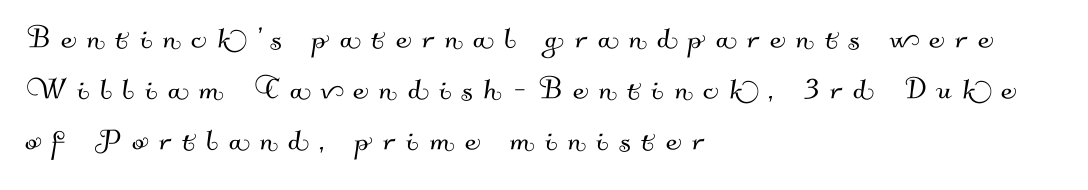
The image shows 36 px sans-serif type; set left-aligned, normal line spacing (1.42x), unusually wide letter spacing (+0.31 em), not underlined; medium stroke contrast and a small x-height.
